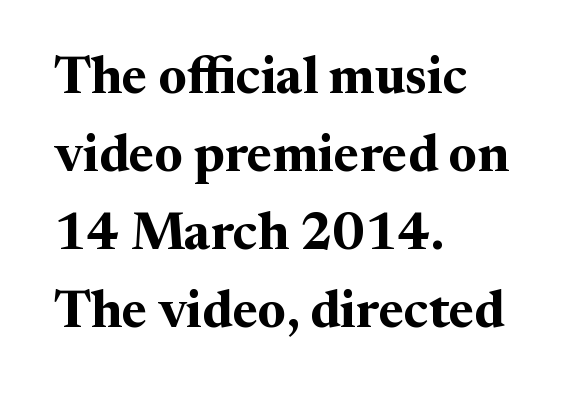
The image shows 52 px bold serif type, upright; set left-aligned, normal line spacing (1.5x), normal letter spacing, not underlined; medium stroke contrast and a medium x-height.
